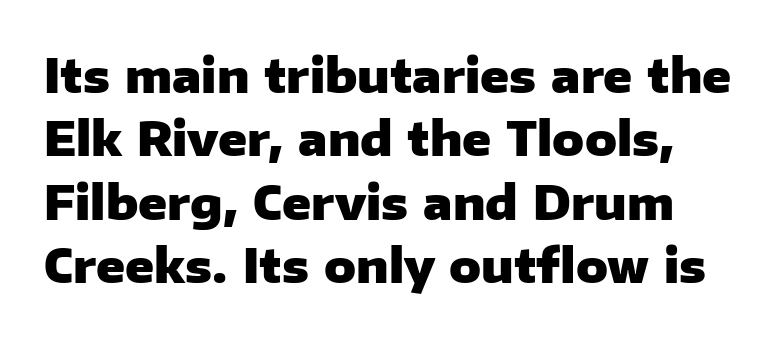
Nobody touched the tracking dial on this one. If you drew a line through each stem, it would be perfectly vertical. A clean baseline with only descenders dipping below it. The letters carry no serifs — their stems end cleanly without finishing strokes. Notice how descenders clear the ascenders below comfortably — that's standard leading.
